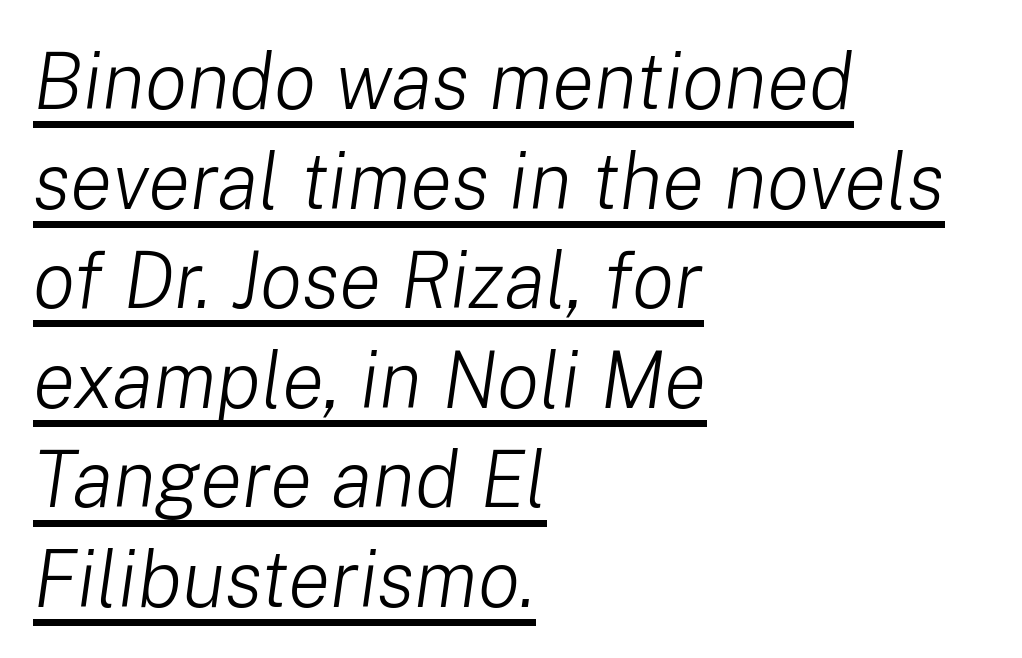
Horizontal alignment here is leftward, the default for most running prose. Each stroke keeps to a modest, everyday thickness or less. Inter-character spacing is left at the font's built-in metrics. Is this a fixed-width face? No — the glyphs have proportional, varying widths.
